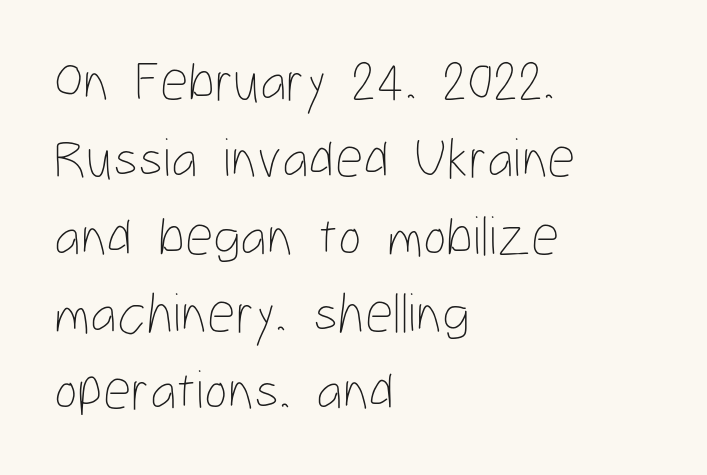
In terms of posture, this sample is upright. In terms of letterspacing, this is plain default setting. You could not count columns in this text — the font is proportionally spaced. Leading matches the norm, producing a regular column. Horizontally, the lines are justified to the leading edge only.
